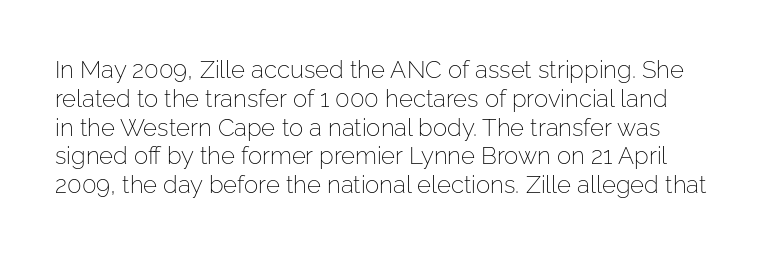
Q: Is the text bold? A: No.
Q: Is the text italic (slanted)? A: No, it is upright.
Q: Is the text underlined? A: No.
Q: Is the spacing between letters normal or unusually wide? A: Normal.
